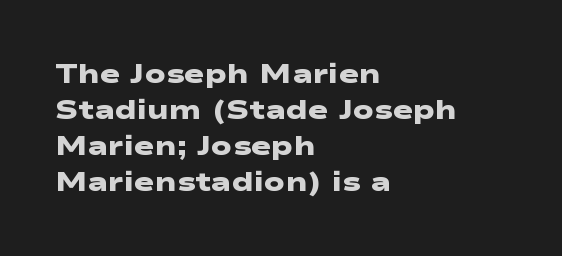
The image shows 27 px bold type; set left-aligned, normal line spacing (1.33x), normal letter spacing, not underlined.
